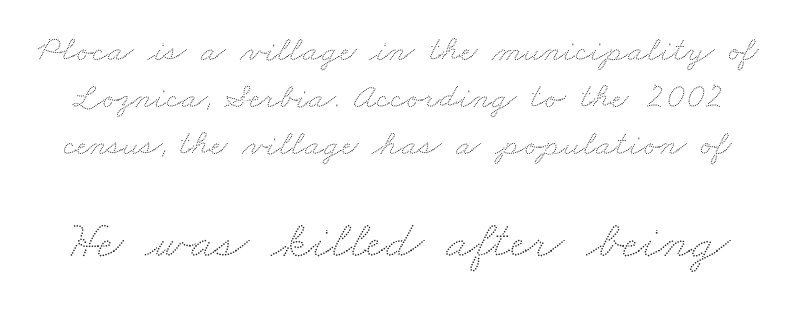
Q: Is the text underlined? A: No.
Q: Is the spacing between letters normal or unusually wide? A: Normal.
Q: Is the spacing between lines tight, normal or loose? A: Normal.
Q: Which block of text is set in a larger size, the first (top) or the second (bottom)? A: The second (bottom) one.
Q: Width (condensed, normal, or wide)? A: Wide.
Q: Stroke contrast? A: Low.
Q: x-height? A: Small.
Q: Monospaced? A: No.
